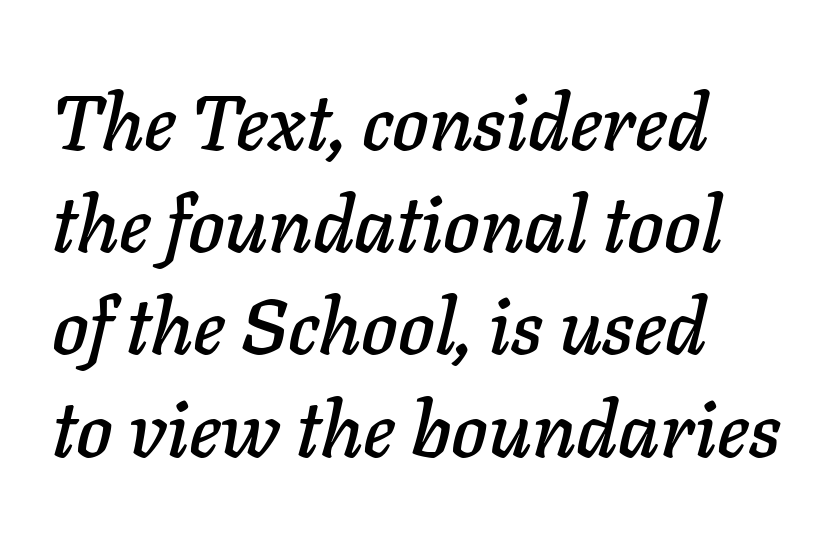
Q: Is the text italic (slanted)? A: Yes, it leans right by about 11 degrees.
Q: Is the text underlined? A: No.
Q: How is the paragraph aligned? A: Left-aligned.
Q: Is the spacing between letters normal or unusually wide? A: Normal.
Q: Is the spacing between lines tight, normal or loose? A: Normal.
Q: Width (condensed, normal, or wide)? A: Normal.
Q: Stroke contrast? A: Low.
Q: x-height? A: Medium.
Q: Monospaced? A: No.
